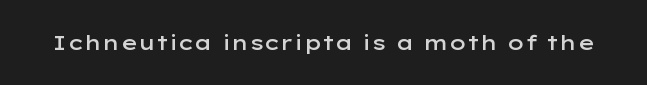
Typesetter's note: demi weight, one step under bold. The specimen omits any rule beneath the text block's lines. Is there any slant? The stems are plumb. Does extra space separate the letters? No, they use regular spacing.
